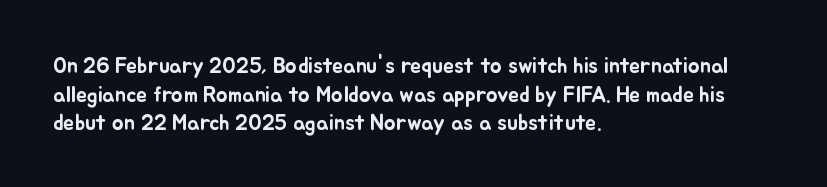
The image shows 22 px text type, upright; set left-aligned, normal line spacing (1.3x), normal letter spacing, not underlined.
